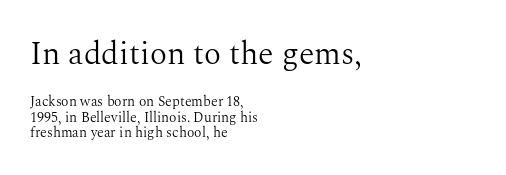
{"serif": "yes", "italic": "no", "bold": "no", "weight": "light", "width": "normal", "stroke_contrast": "medium", "x_height": "medium", "monospaced": "no", "underline": "no", "align": "left", "line_spacing": "tight", "line_spacing_ratio": 1.11, "letter_spacing": "normal", "letter_spacing_em": 0.0, "larger_block": "first", "size_ratio": 2.29, "glyph_px": 32}
